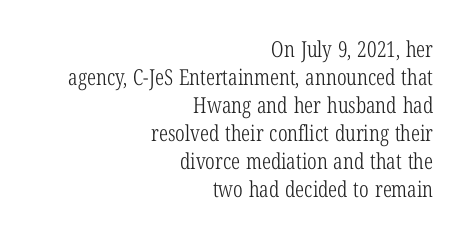
The image shows 22 px text type, upright; set right-aligned, normal line spacing (1.27x), normal letter spacing, not underlined.
